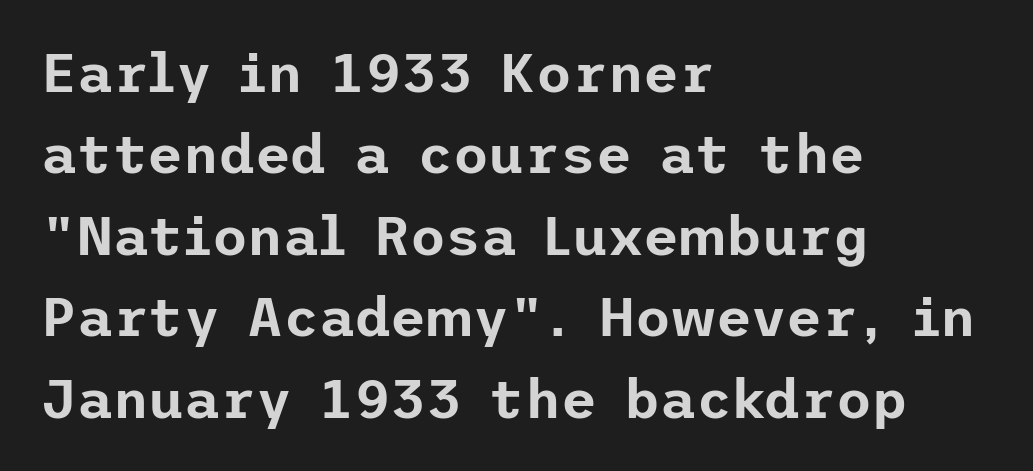
The image shows 55 px sans-serif type, upright; set left-aligned, normal line spacing (1.48x), normal letter spacing, not underlined; low stroke contrast and a medium x-height.
